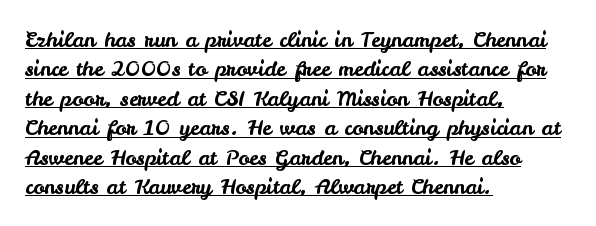
The image shows 21 px text type; set left-aligned, normal line spacing (1.4x), normal letter spacing, underlined.
